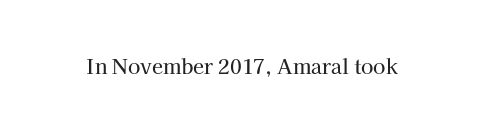
{"italic": "no", "underline": "no", "letter_spacing": "normal", "letter_spacing_em": 0.0, "glyph_px": 20}
